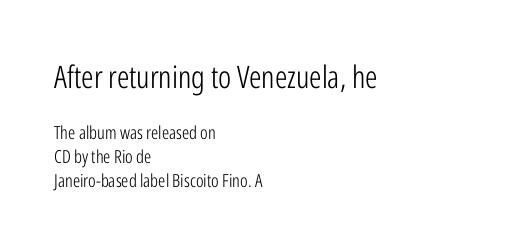
{"serif": "no", "italic": "no", "bold": "no", "weight": "light", "width": "condensed", "stroke_contrast": "low", "x_height": "medium", "monospaced": "no", "underline": "no", "align": "left", "line_spacing": "normal", "line_spacing_ratio": 1.31, "letter_spacing": "normal", "letter_spacing_em": 0.0, "larger_block": "first", "size_ratio": 1.72, "glyph_px": 31}
